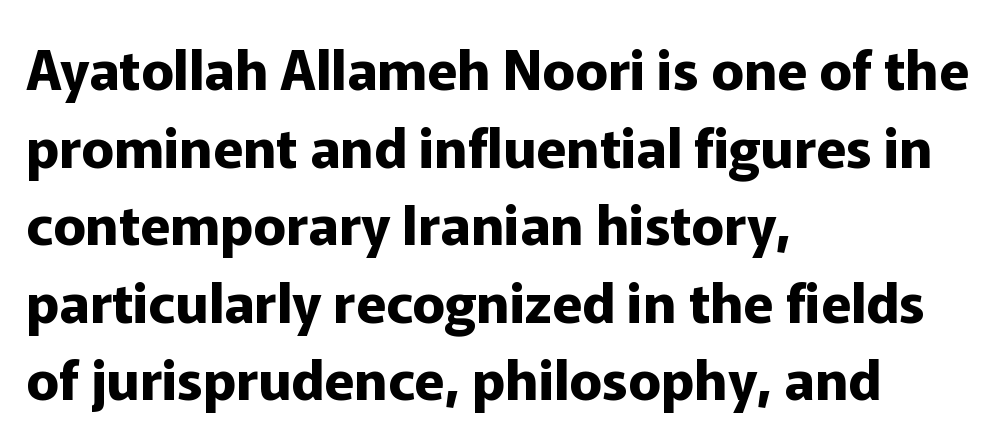
The image shows 55 px bold sans-serif type, upright; set left-aligned, normal line spacing (1.41x), normal letter spacing, not underlined; low stroke contrast and a medium x-height.
